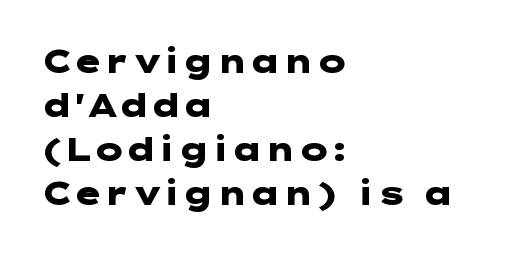
The image shows 32 px heavy, wide sans-serif type, upright; set left-aligned, normal line spacing (1.38x), normal letter spacing, not underlined; low stroke contrast and a medium x-height.
